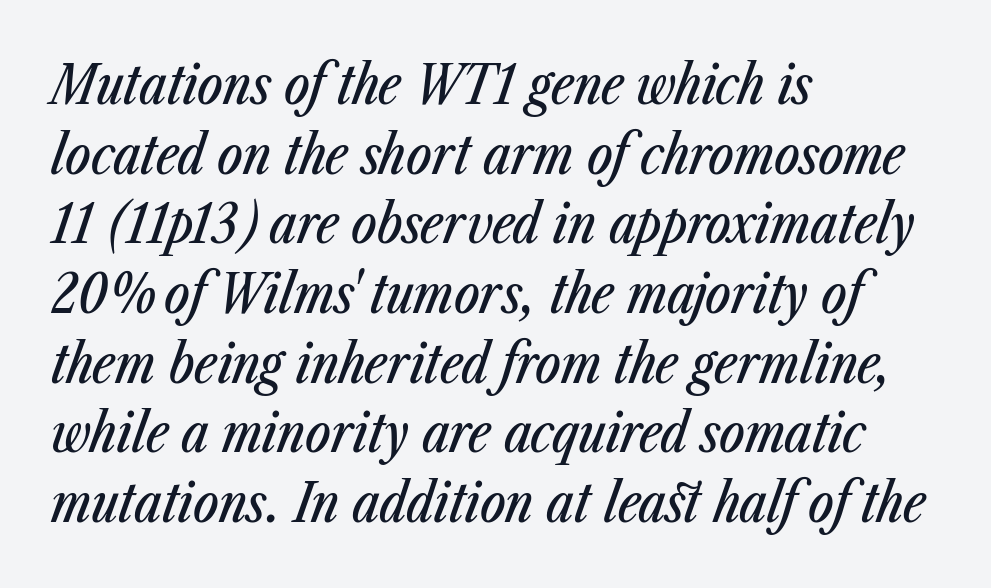
The rendering uses a moderate line-height, typical for paragraphs. The rendering uses natural spacing where letterforms have individual widths. Every row of glyphs begins at an identical x-position on the left. Slanted lettering throughout. Default kerning and tracking; the words read as compact shapes.
